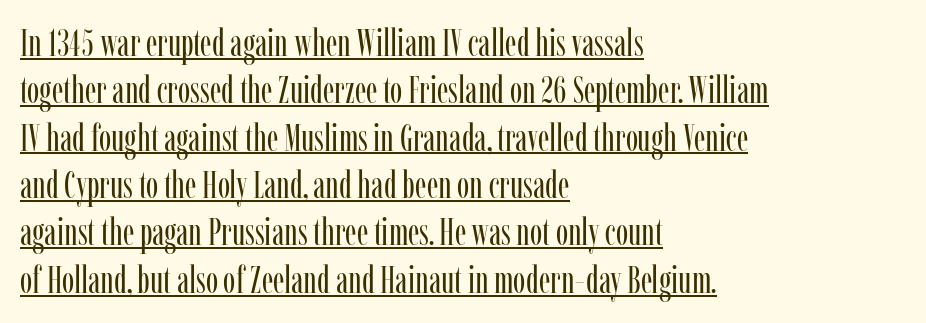
Q: Is the text bold? A: No.
Q: Is the text italic (slanted)? A: No, it is upright.
Q: Is the typeface a serif or a sans-serif typeface? A: Serif.
Q: Is the text underlined? A: Yes.
Q: How is the paragraph aligned? A: Left-aligned.
Q: Is the spacing between letters normal or unusually wide? A: Normal.
Q: Is the spacing between lines tight, normal or loose? A: Normal.
Q: Width (condensed, normal, or wide)? A: Condensed.
Q: Stroke contrast? A: Low.
Q: x-height? A: Medium.
Q: Monospaced? A: No.
